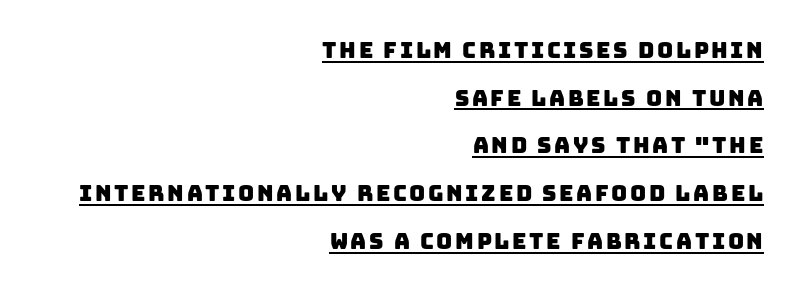
Q: Is the text underlined? A: Yes.
Q: How is the paragraph aligned? A: Right-aligned.
Q: Is the spacing between lines tight, normal or loose? A: Loose.
